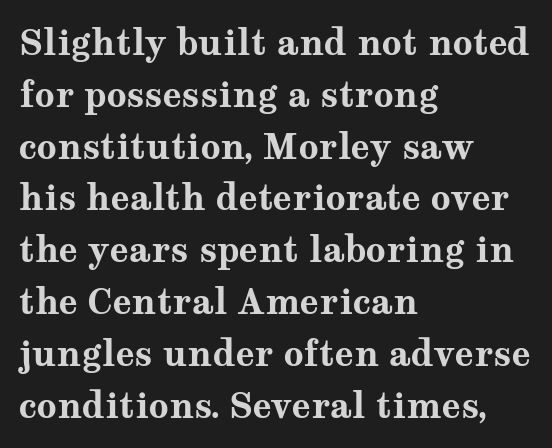
Q: Is the text bold? A: Yes.
Q: Is the text italic (slanted)? A: No, it is upright.
Q: Is the typeface a serif or a sans-serif typeface? A: Serif.
Q: Is the text underlined? A: No.
Q: How is the paragraph aligned? A: Left-aligned.
Q: Is the spacing between letters normal or unusually wide? A: Normal.
Q: Is the spacing between lines tight, normal or loose? A: Normal.
Q: Width (condensed, normal, or wide)? A: Wide.
Q: Stroke contrast? A: Medium.
Q: x-height? A: Medium.
Q: Monospaced? A: No.
